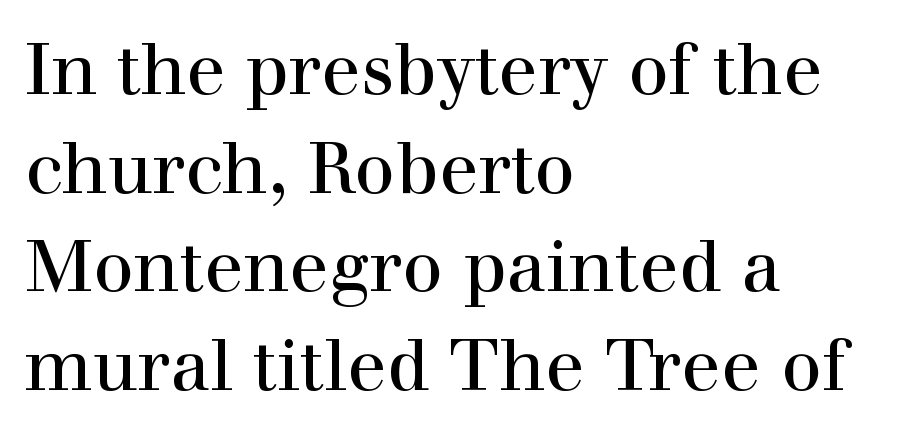
{"serif": "yes", "italic": "no", "width": "normal", "x_height": "medium", "monospaced": "no", "underline": "no", "align": "left", "line_spacing": "normal", "line_spacing_ratio": 1.37, "letter_spacing": "normal", "letter_spacing_em": 0.0, "glyph_px": 72}
